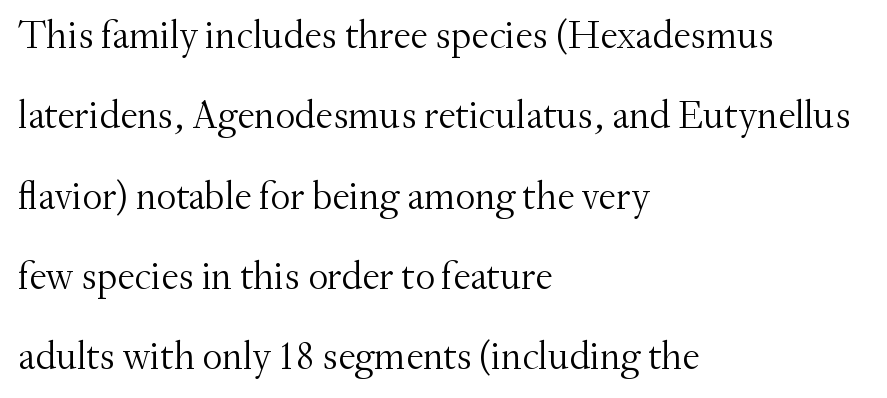
Q: Is the text bold? A: No.
Q: Is the text italic (slanted)? A: No, it is upright.
Q: Is the typeface a serif or a sans-serif typeface? A: Serif.
Q: Is the text underlined? A: No.
Q: How is the paragraph aligned? A: Left-aligned.
Q: Is the spacing between letters normal or unusually wide? A: Normal.
Q: Is the spacing between lines tight, normal or loose? A: Loose.
Q: Width (condensed, normal, or wide)? A: Normal.
Q: Stroke contrast? A: Medium.
Q: x-height? A: Small.
Q: Monospaced? A: No.
